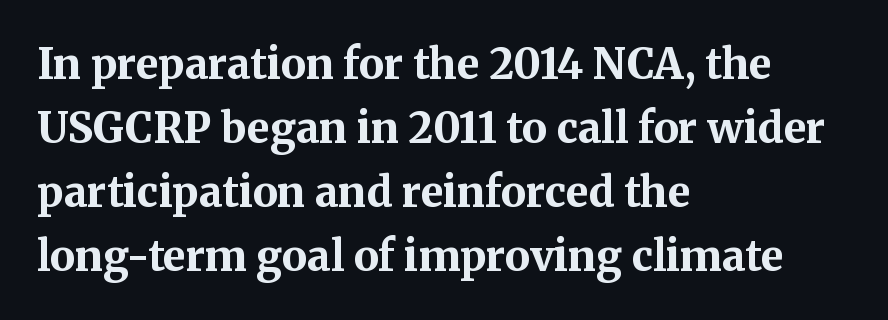
{"serif": "yes", "italic": "no", "bold": "yes", "weight": "bold", "width": "normal", "stroke_contrast": "medium", "x_height": "medium", "monospaced": "no", "underline": "no", "align": "left", "line_spacing": "normal", "line_spacing_ratio": 1.52, "letter_spacing": "normal", "letter_spacing_em": 0.0, "glyph_px": 42}
